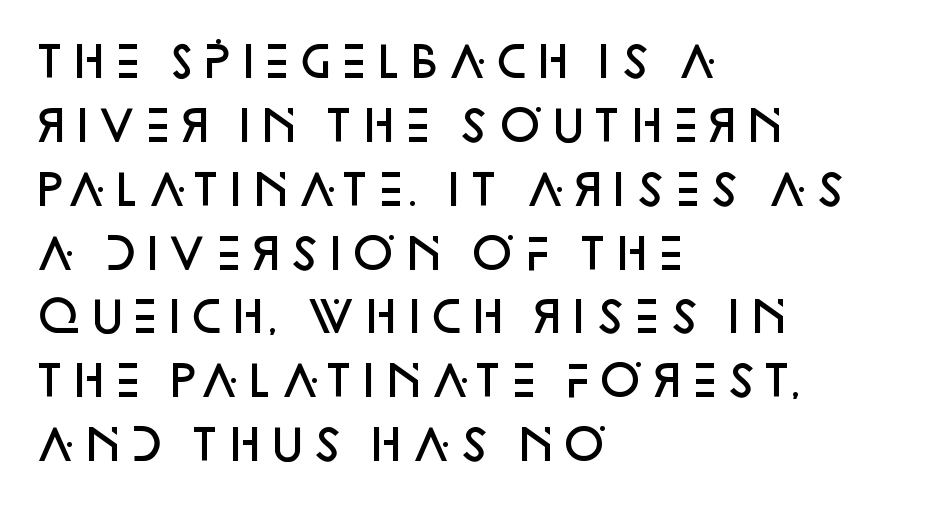
The image shows 42 px semibold sans-serif type, upright; set left-aligned, normal line spacing (1.52x), normal letter spacing, not underlined; low stroke contrast and a large x-height.
